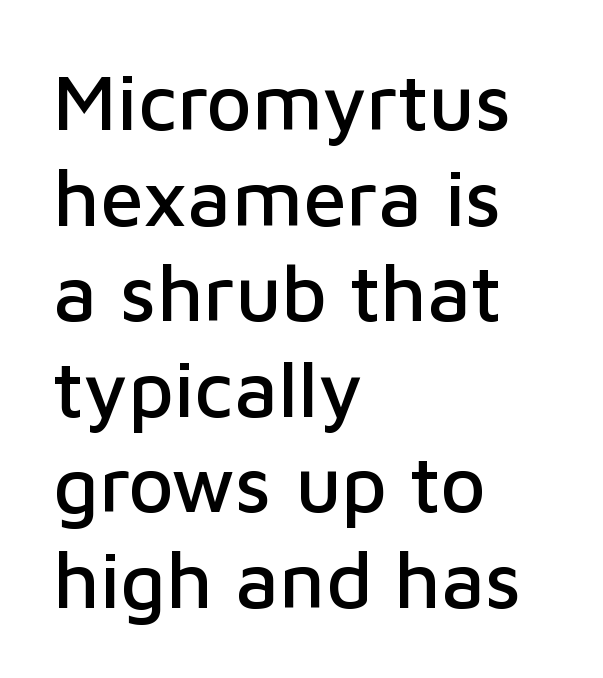
The image shows 79 px sans-serif type, upright; set left-aligned, line spacing 1.21x, normal letter spacing, not underlined; low stroke contrast and a medium x-height.
